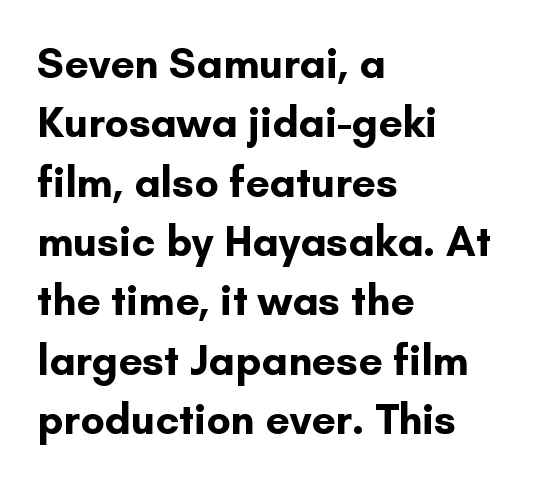
{"serif": "no", "italic": "no", "bold": "yes", "weight": "bold", "width": "normal", "stroke_contrast": "low", "x_height": "small", "monospaced": "no", "underline": "no", "align": "left", "line_spacing": "normal", "line_spacing_ratio": 1.38, "letter_spacing": "normal", "letter_spacing_em": 0.0, "glyph_px": 43}
